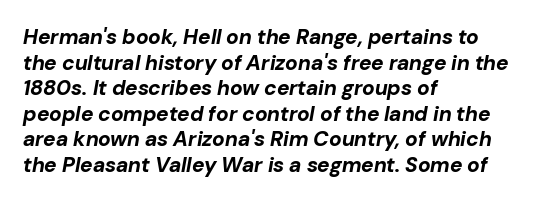
{"italic": "yes", "lean": "right", "slant_degrees": 10, "bold": "yes", "underline": "no", "align": "left", "line_spacing_ratio": 1.22, "letter_spacing": "normal", "letter_spacing_em": 0.0, "glyph_px": 21}
